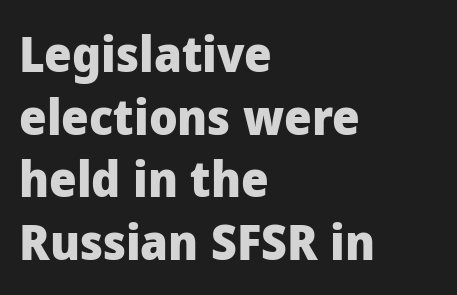
{"serif": "no", "italic": "no", "bold": "yes", "weight": "heavy", "width": "normal", "stroke_contrast": "low", "x_height": "medium", "monospaced": "no", "underline": "no", "align": "left", "line_spacing": "normal", "line_spacing_ratio": 1.28, "letter_spacing": "normal", "letter_spacing_em": 0.0, "glyph_px": 49}
